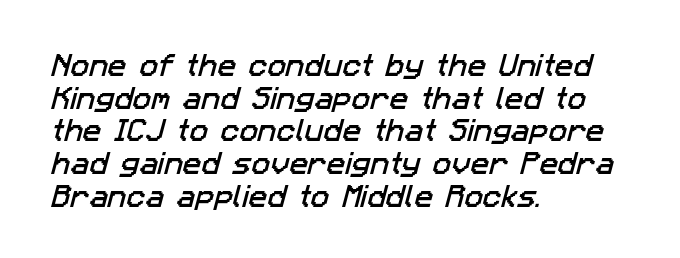
Q: Is the text underlined? A: No.
Q: How is the paragraph aligned? A: Left-aligned.
Q: Is the spacing between letters normal or unusually wide? A: Normal.
Q: Is the spacing between lines tight, normal or loose? A: Normal.
